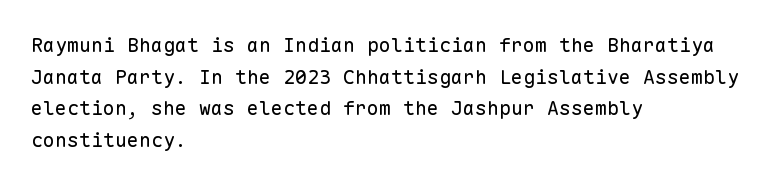
{"italic": "no", "bold": "no", "underline": "no", "align": "left", "line_spacing": "normal", "line_spacing_ratio": 1.58, "letter_spacing": "normal", "letter_spacing_em": 0.0, "glyph_px": 20}
